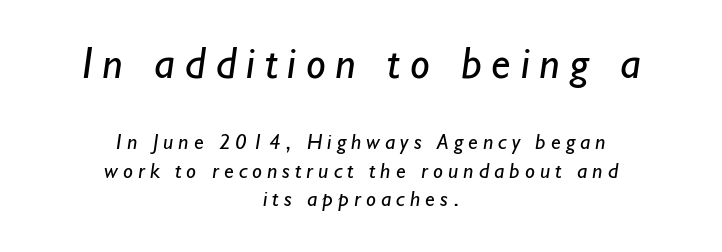
The image shows 44 px regular-weight sans-serif type; set centered, normal line spacing (1.31x), unusually wide letter spacing (+0.23 em), not underlined; the first (top) block is 2.0x larger; low stroke contrast and a small x-height.
